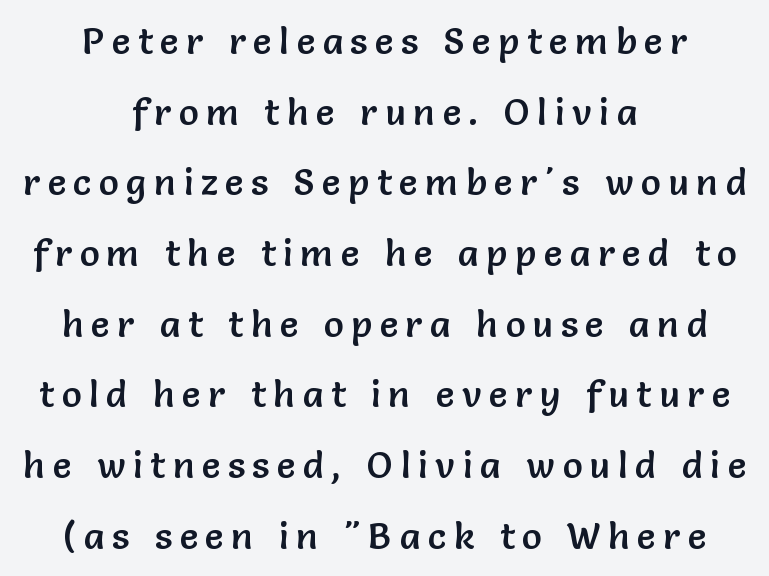
The image shows 37 px sans-serif type, upright; set centered, loose line spacing (1.91x), unusually wide letter spacing (+0.21 em), not underlined; low stroke contrast and a medium x-height.
